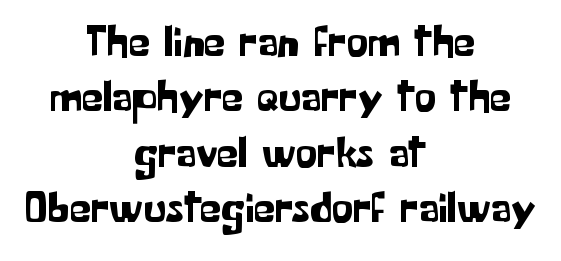
The vertical gap from one line to the next is medium. Is this a fixed-width face? No — the glyphs have proportional, varying widths. Decoration check: the copy has no underline. A sans-serif font was chosen for this passage.
